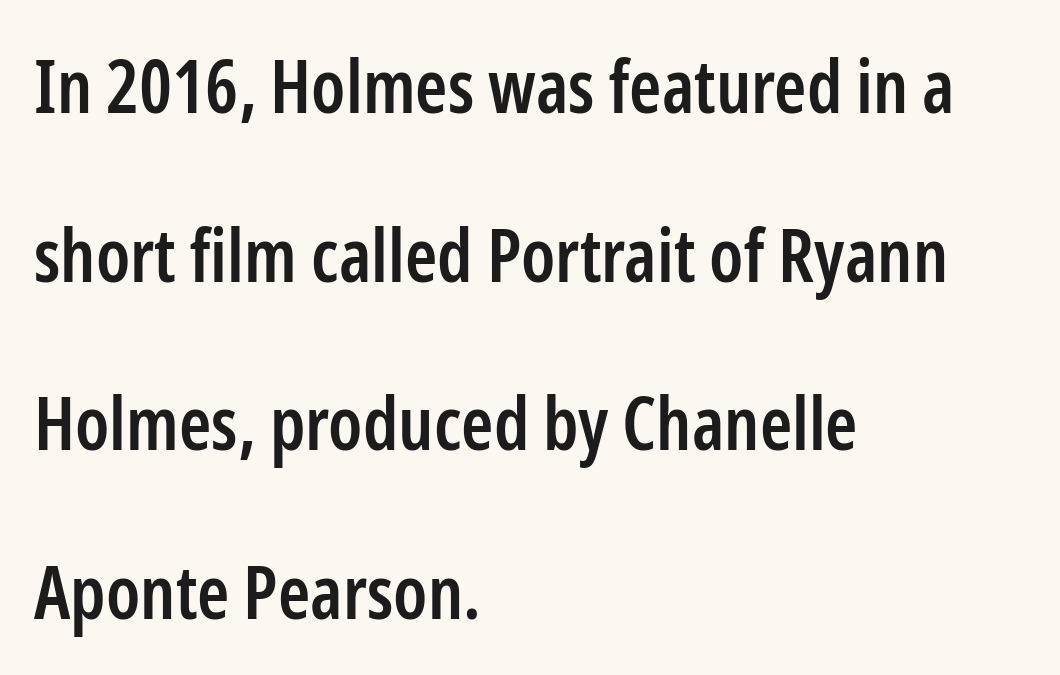
Q: Is the text bold? A: Semi-bold.
Q: Is the text italic (slanted)? A: No, it is upright.
Q: Is the typeface a serif or a sans-serif typeface? A: Sans-serif.
Q: Is the text underlined? A: No.
Q: How is the paragraph aligned? A: Left-aligned.
Q: Is the spacing between letters normal or unusually wide? A: Normal.
Q: Is the spacing between lines tight, normal or loose? A: Loose.
Q: Width (condensed, normal, or wide)? A: Condensed.
Q: Stroke contrast? A: Low.
Q: x-height? A: Medium.
Q: Monospaced? A: No.
